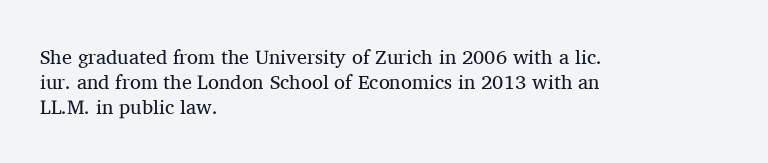
Underline: absent. These glyphs show unthickened strokes, regular width or finer. The leading is moderate, giving the passage an even texture. Upright lettering throughout.
